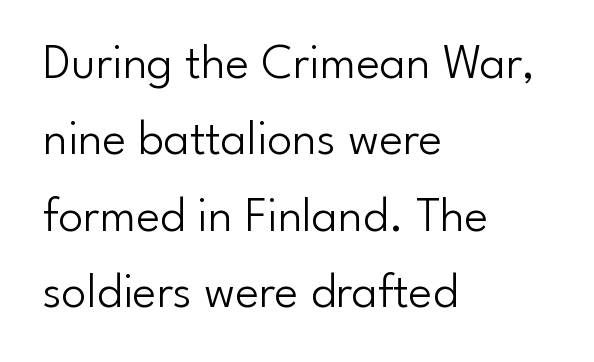
Q: Is the text bold? A: No.
Q: Is the text italic (slanted)? A: No, it is upright.
Q: Is the typeface a serif or a sans-serif typeface? A: Sans-serif.
Q: Is the text underlined? A: No.
Q: How is the paragraph aligned? A: Left-aligned.
Q: Is the spacing between letters normal or unusually wide? A: Normal.
Q: Is the spacing between lines tight, normal or loose? A: Normal.
Q: Width (condensed, normal, or wide)? A: Normal.
Q: Stroke contrast? A: Low.
Q: x-height? A: Small.
Q: Monospaced? A: No.
